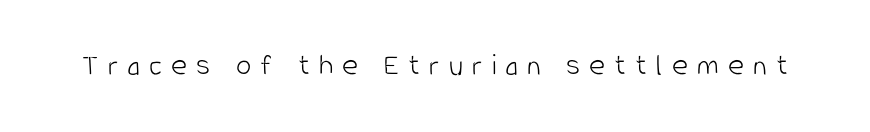
Stems and bowls with no extra thickness — not bold. The face used here is proportionally spaced, like ordinary book or web type. Is there any slant? The stems are plumb. Substantial extra tracking has been applied to these lines.
